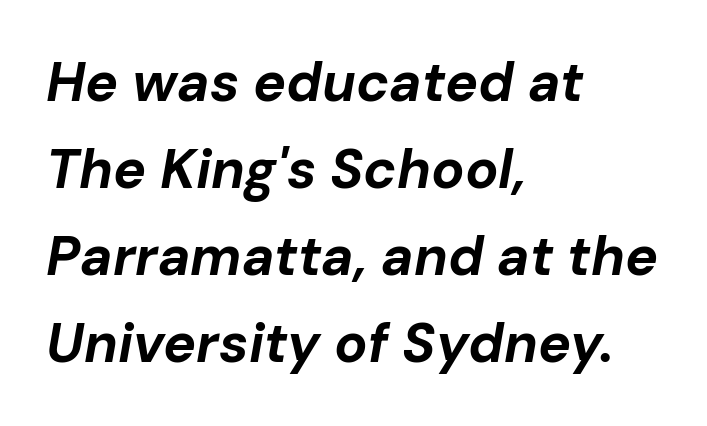
Q: Is the text bold? A: Yes.
Q: Is the text italic (slanted)? A: Yes, it leans right by about 10 degrees.
Q: Is the text underlined? A: No.
Q: How is the paragraph aligned? A: Left-aligned.
Q: Is the spacing between letters normal or unusually wide? A: Normal.
Q: Is the spacing between lines tight, normal or loose? A: Normal.
Q: Width (condensed, normal, or wide)? A: Normal.
Q: Stroke contrast? A: Low.
Q: x-height? A: Medium.
Q: Monospaced? A: No.
